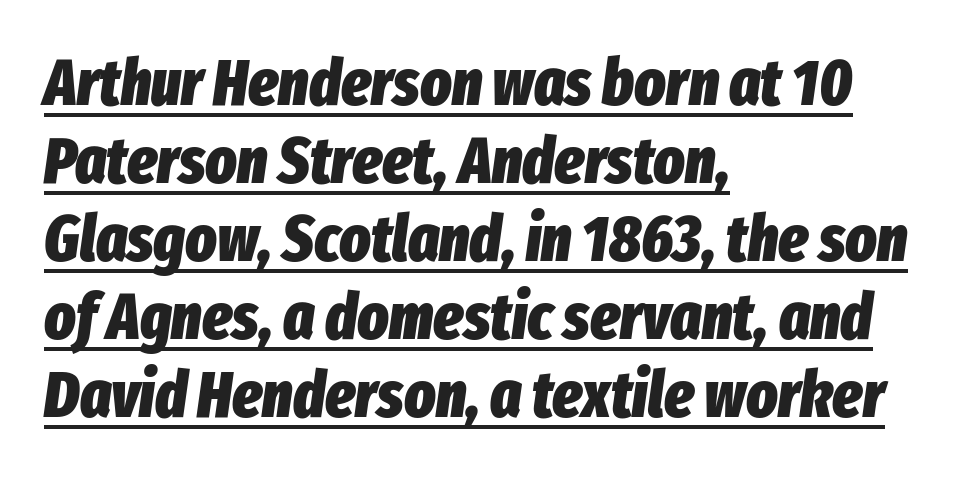
Emphasis-style slanted type is in use. Words appear dense and cohesive because spacing is normal. Do the characters align in a grid? No, the font is proportional. These lines are set flush left with a ragged right edge.
